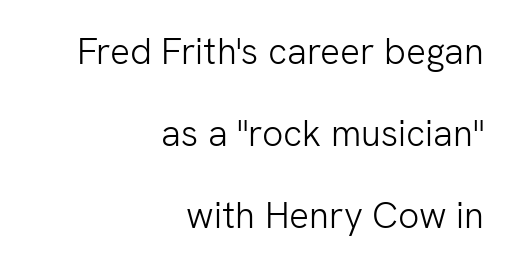
Q: Is the text bold? A: No.
Q: Is the text italic (slanted)? A: No, it is upright.
Q: Is the typeface a serif or a sans-serif typeface? A: Sans-serif.
Q: Is the text underlined? A: No.
Q: How is the paragraph aligned? A: Right-aligned.
Q: Is the spacing between letters normal or unusually wide? A: Normal.
Q: Is the spacing between lines tight, normal or loose? A: Loose.
Q: Width (condensed, normal, or wide)? A: Normal.
Q: Stroke contrast? A: Low.
Q: x-height? A: Medium.
Q: Monospaced? A: No.
